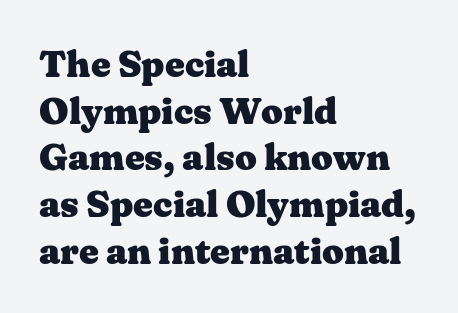
Glance below the letters and you will spot only blank space. Look at the bottom of the vertical strokes: they flare into serifs here. The passage shown is typed in a proportional face where columns would drift. Nobody touched the tracking dial on this one.
